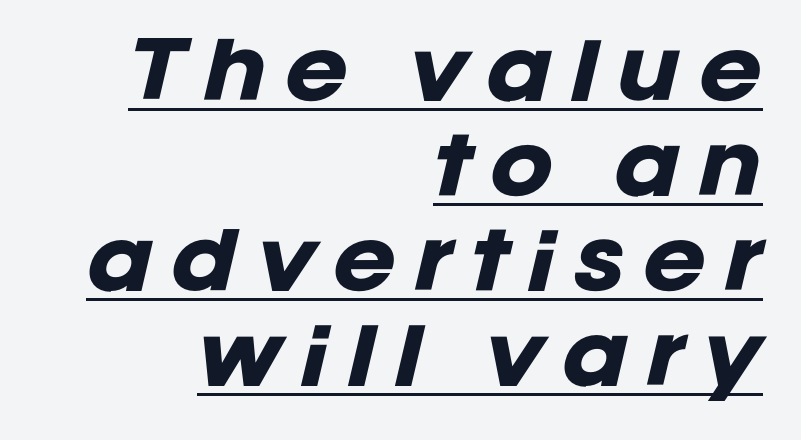
The string is rendered with underlining switched on. Character widths vary here, with narrow letters taking less room than wide ones. The passage shown stacks its lines at a standard gap. How heavy is the stroke? Heavy — this is a bold. These lines stack with their right ends in a neat column.
